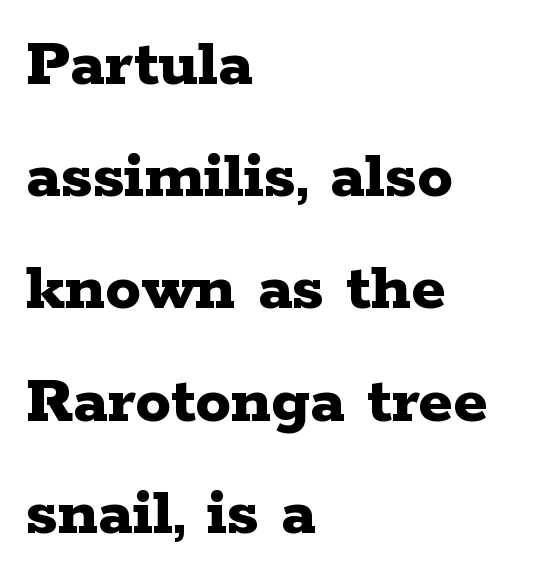
The rendering shows small feet on the letterforms — a serif design. This block has exactly the height ordinary leading produces. Observe the ordinary spacing: letters are neighbours, not strangers. Is this a fixed-width face? No — the glyphs have proportional, varying widths.
